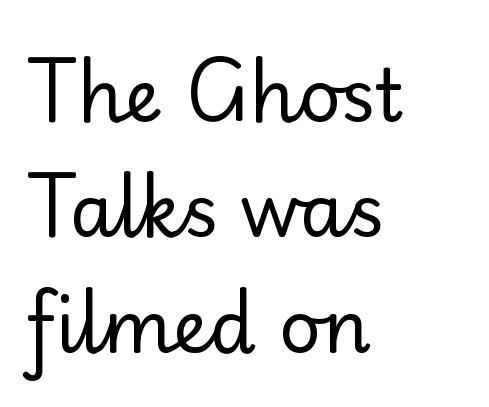
{"serif": "no", "italic": "no", "bold": "no", "weight": "regular", "width": "normal", "stroke_contrast": "low", "x_height": "small", "monospaced": "no", "underline": "no", "align": "left", "line_spacing": "normal", "line_spacing_ratio": 1.58, "letter_spacing": "normal", "letter_spacing_em": 0.0, "glyph_px": 73}
